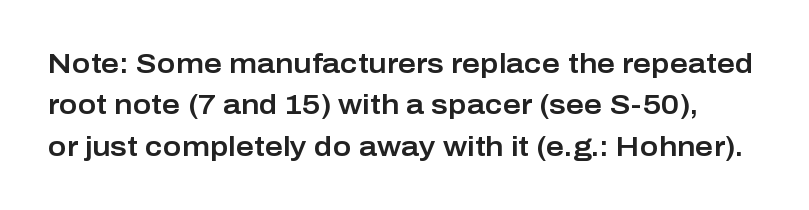
{"serif": "no", "italic": "no", "width": "normal", "stroke_contrast": "low", "x_height": "medium", "monospaced": "no", "underline": "no", "line_spacing": "normal", "line_spacing_ratio": 1.48, "letter_spacing": "normal", "letter_spacing_em": 0.0, "glyph_px": 28}
